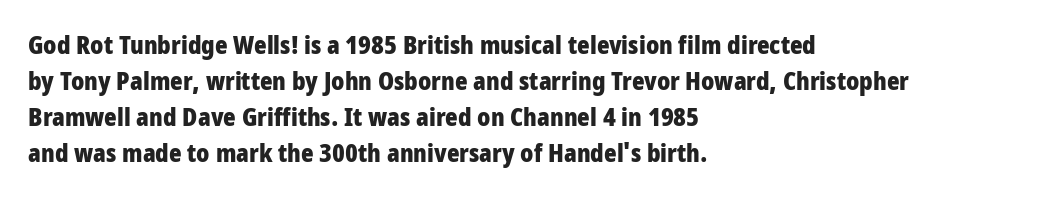
The image shows 26 px bold type, upright; set left-aligned, normal line spacing (1.39x), normal letter spacing, not underlined.
